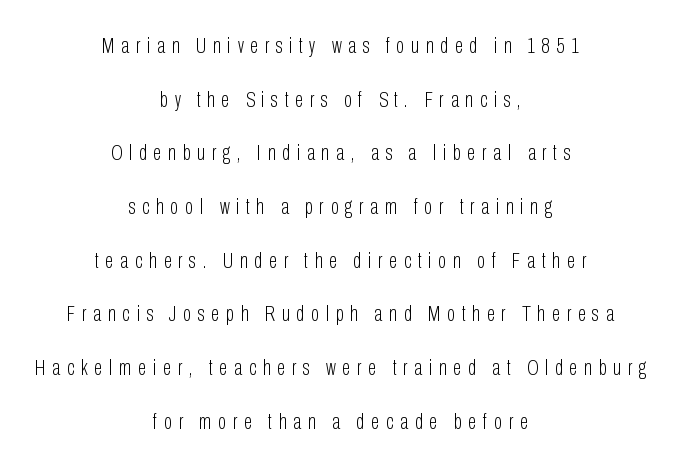
The image shows 22 px text type, upright; set centered, loose line spacing (2.44x), unusually wide letter spacing (+0.3 em), not underlined.
